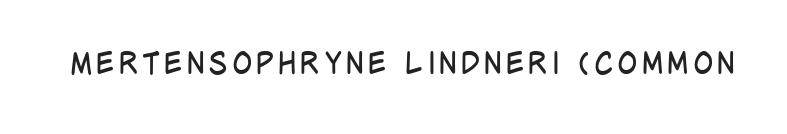
A light-to-regular cut is what we see here. Every character sits straight up, as roman type does. The passage shown is not underscored anywhere. The text was rendered using a sans face with plain stroke endings. A typesetter would call this proportional, since set widths differ per character.
